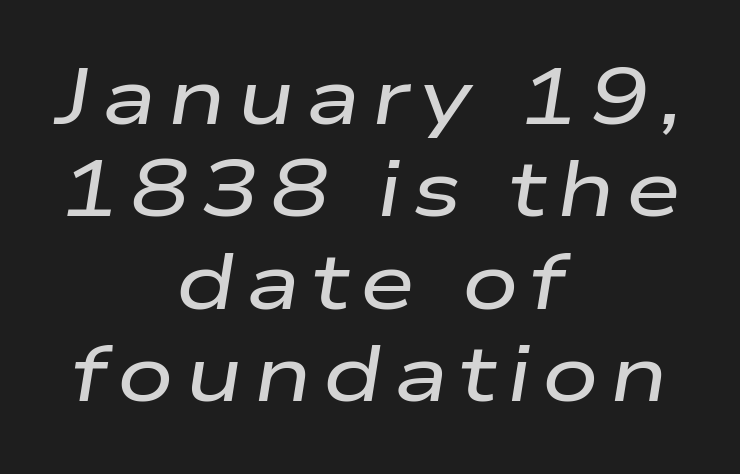
The image shows 79 px wide type, italic (leaning right); set centered, line spacing 1.17x, not underlined; low stroke contrast and a medium x-height.
